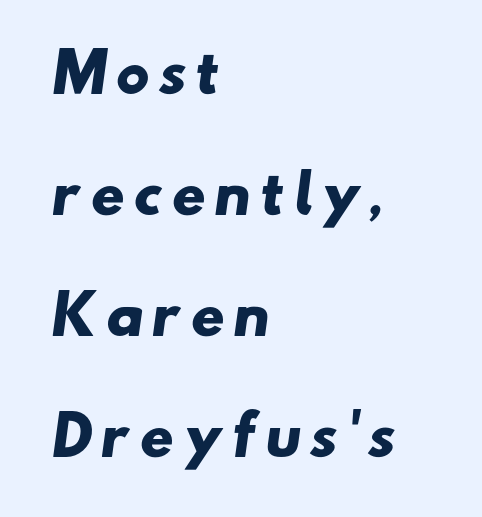
{"serif": "no", "bold": "yes", "weight": "heavy", "width": "wide", "stroke_contrast": "low", "x_height": "small", "monospaced": "no", "underline": "no", "align": "left", "line_spacing": "loose", "line_spacing_ratio": 2.28, "glyph_px": 53}
